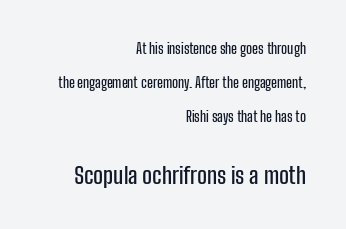
Q: Is the text italic (slanted)? A: No, it is upright.
Q: Is the text underlined? A: No.
Q: How is the paragraph aligned? A: Right-aligned.
Q: Is the spacing between letters normal or unusually wide? A: Normal.
Q: Is the spacing between lines tight, normal or loose? A: Loose.
Q: Which block of text is set in a larger size, the first (top) or the second (bottom)? A: The second (bottom) one.
